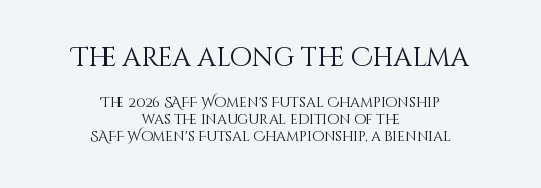
The letterforms sit at book weight or below. If you drew a line through each stem, it would be perfectly vertical. A clean baseline with only descenders dipping below it. Size contrast runs from large at the top to small at the bottom. Each line is balanced around a shared central axis. The line texture is even and compact thanks to regular tracking.
